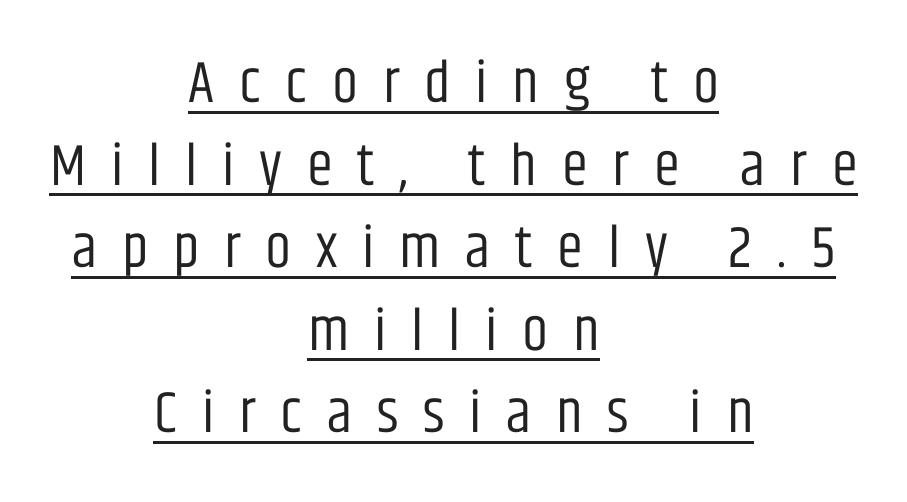
The image shows 59 px regular-weight, condensed sans-serif type, upright; set centered, normal line spacing (1.4x), unusually wide letter spacing (+0.42 em), underlined; low stroke contrast and a large x-height.
